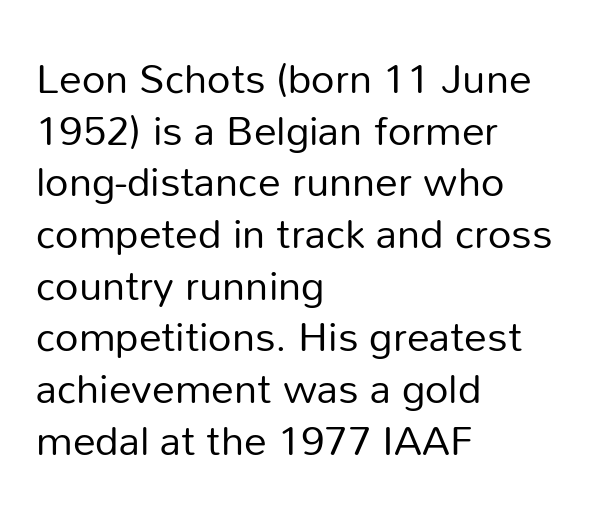
The setting favours the left margin, as ordinary paragraphs usually do. The type sits square on the baseline with zero lean. What kind of face is this? One without serifs — a sans. There is no visible air inserted between adjacent glyphs. No chunkiness to these letters — they're not bold.
